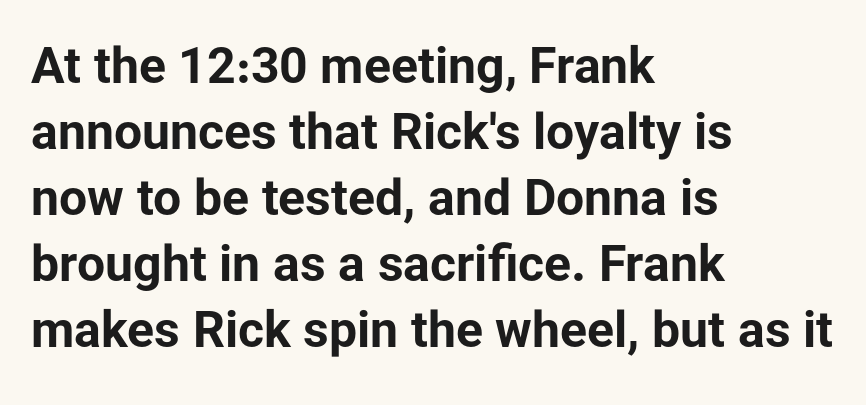
The image shows 50 px bold sans-serif type, upright; set left-aligned, normal line spacing (1.32x), normal letter spacing, not underlined; low stroke contrast and a medium x-height.
